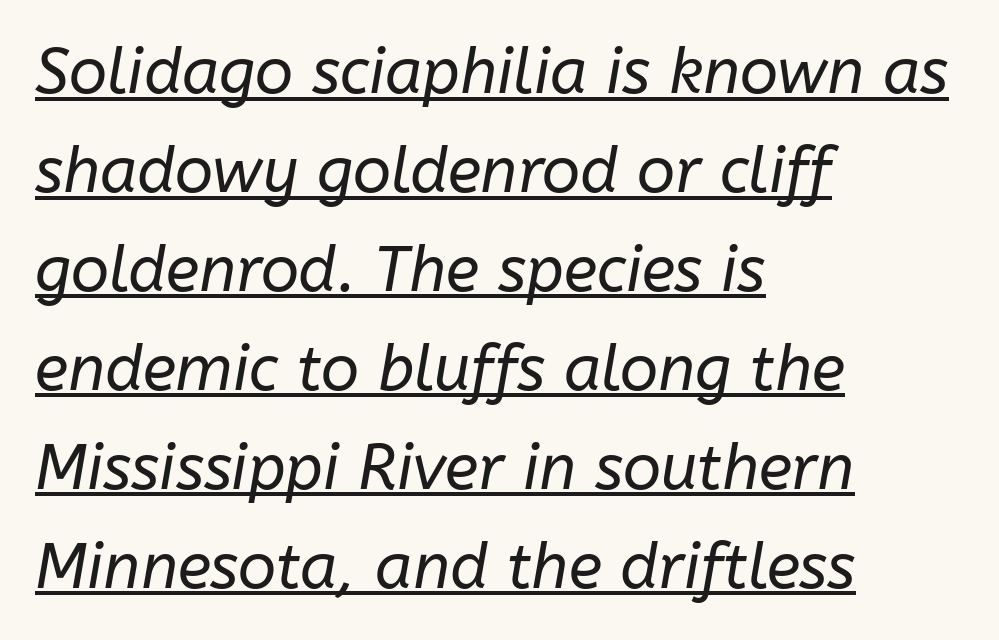
The image shows 63 px regular-weight type, italic (leaning right); set left-aligned, normal line spacing (1.57x), normal letter spacing, underlined; low stroke contrast and a medium x-height.
